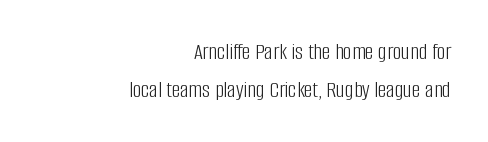
Q: Is the text bold? A: No.
Q: Is the text italic (slanted)? A: No, it is upright.
Q: Is the text underlined? A: No.
Q: How is the paragraph aligned? A: Right-aligned.
Q: Is the spacing between letters normal or unusually wide? A: Normal.
Q: Is the spacing between lines tight, normal or loose? A: Normal.
